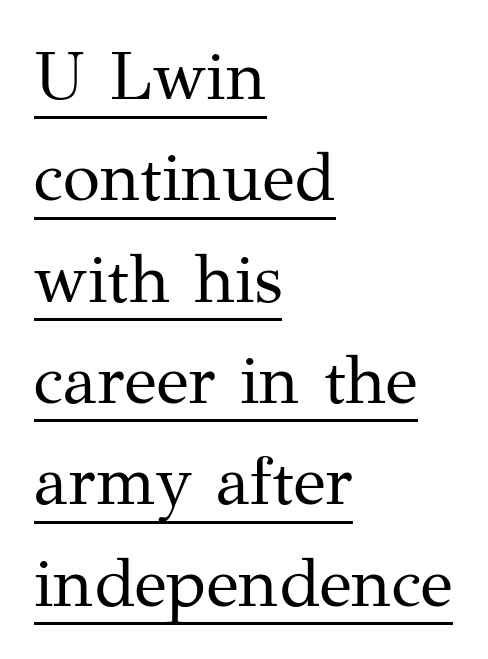
{"serif": "yes", "italic": "no", "bold": "no", "weight": "regular", "width": "normal", "stroke_contrast": "medium", "x_height": "medium", "monospaced": "no", "underline": "yes", "align": "left", "line_spacing": "normal", "line_spacing_ratio": 1.49, "letter_spacing": "normal", "letter_spacing_em": 0.0, "glyph_px": 68}
